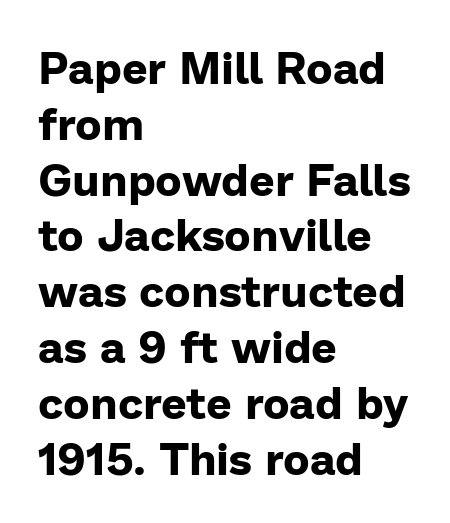
{"serif": "no", "italic": "no", "bold": "yes", "weight": "bold", "width": "normal", "stroke_contrast": "low", "x_height": "medium", "monospaced": "no", "underline": "no", "align": "left", "line_spacing_ratio": 1.24, "letter_spacing": "normal", "letter_spacing_em": 0.0, "glyph_px": 45}
